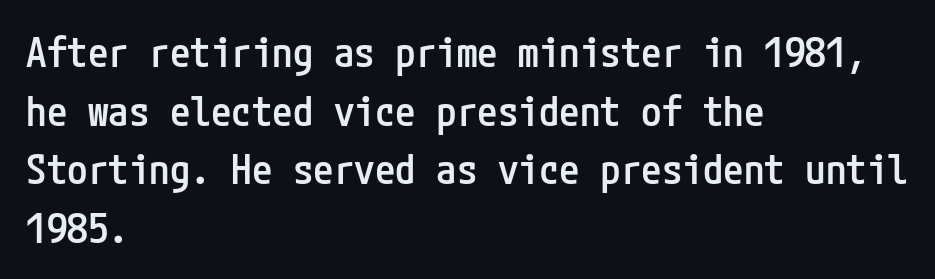
The image shows 41 px semibold, condensed sans-serif type, upright; set left-aligned, normal line spacing (1.43x), normal letter spacing, not underlined; low stroke contrast and a medium x-height.
